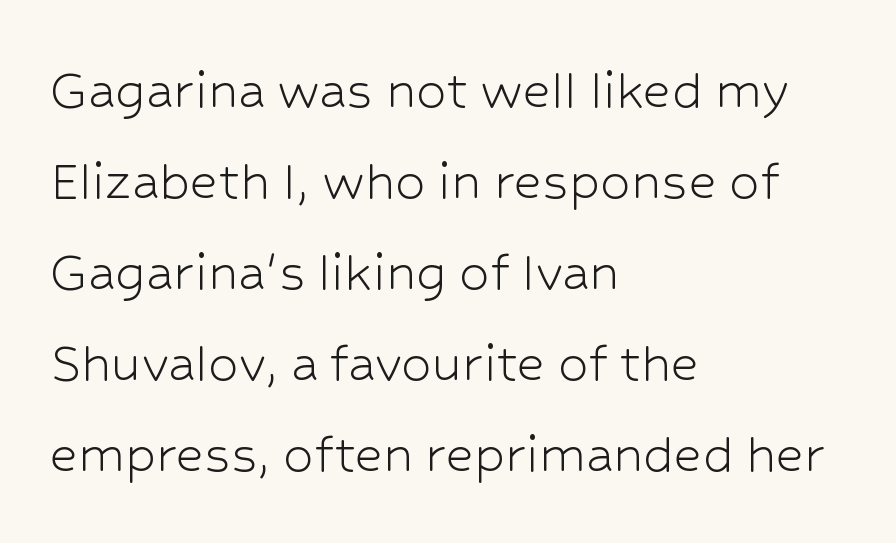
Q: Is the text bold? A: No.
Q: Is the text italic (slanted)? A: No, it is upright.
Q: Is the typeface a serif or a sans-serif typeface? A: Sans-serif.
Q: Is the text underlined? A: No.
Q: How is the paragraph aligned? A: Left-aligned.
Q: Is the spacing between letters normal or unusually wide? A: Normal.
Q: Is the spacing between lines tight, normal or loose? A: Normal.
Q: Width (condensed, normal, or wide)? A: Normal.
Q: Stroke contrast? A: Low.
Q: x-height? A: Medium.
Q: Monospaced? A: No.
